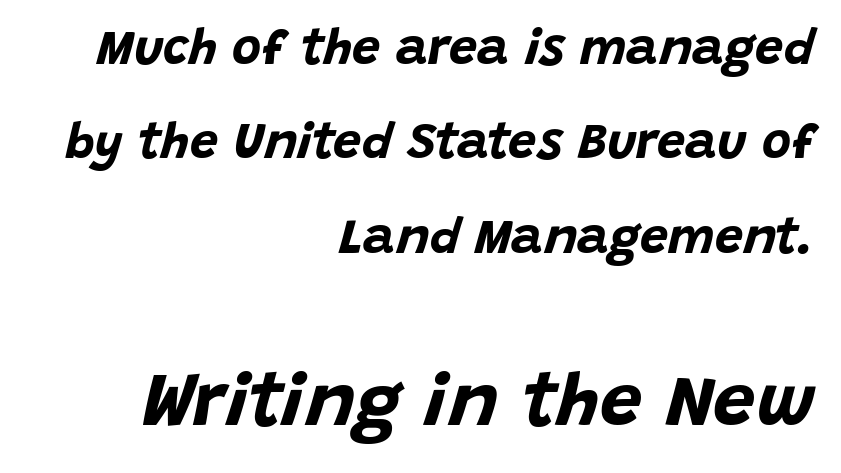
The image shows 75 px bold type, italic (leaning right); set right-aligned, line spacing 1.89x, normal letter spacing, not underlined; the second (bottom) block is 1.5x larger; low stroke contrast and a large x-height.
